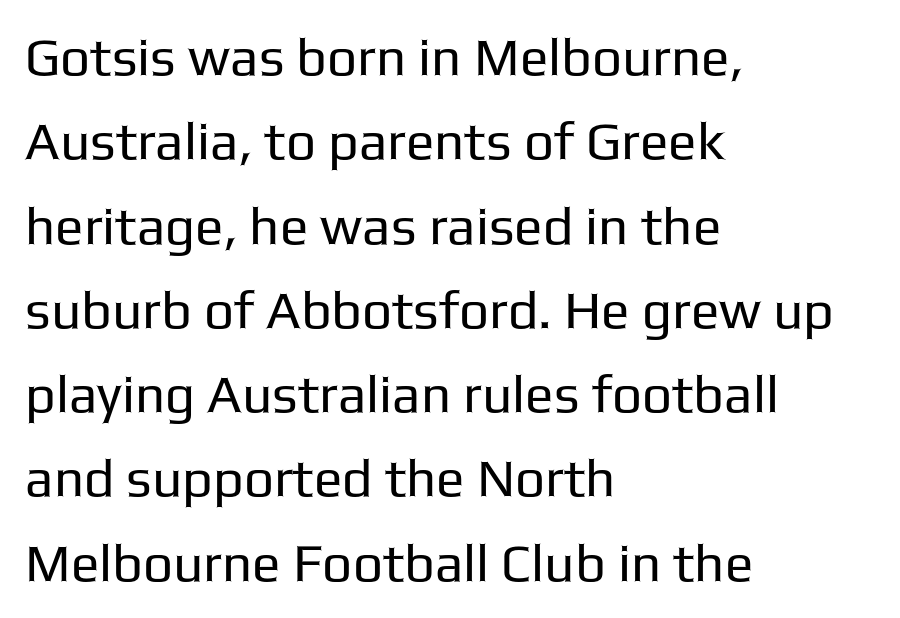
The font's upright variant was chosen for this text. These lines are rendered in a variable-pitch font. Line spacing here is normal. The passage shown is not underscored anywhere.
